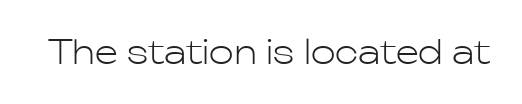
The image shows 33 px light sans-serif type, upright; set normal letter spacing, not underlined; low stroke contrast and a medium x-height.
